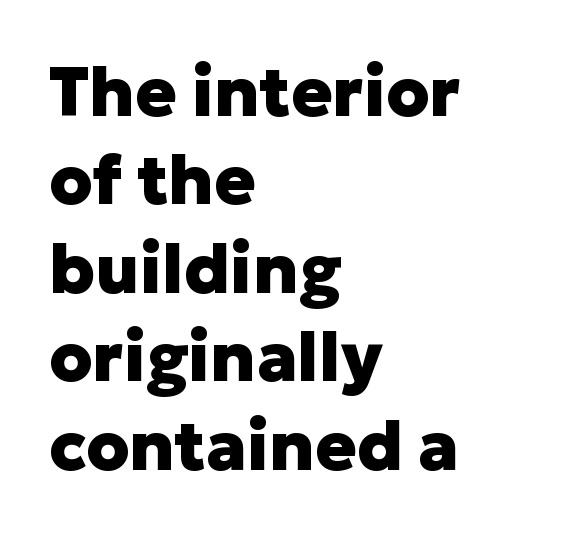
Q: Is the text bold? A: Yes.
Q: Is the text italic (slanted)? A: No, it is upright.
Q: Is the typeface a serif or a sans-serif typeface? A: Sans-serif.
Q: Is the text underlined? A: No.
Q: How is the paragraph aligned? A: Left-aligned.
Q: Is the spacing between letters normal or unusually wide? A: Normal.
Q: Is the spacing between lines tight, normal or loose? A: Normal.
Q: Width (condensed, normal, or wide)? A: Normal.
Q: Stroke contrast? A: Low.
Q: x-height? A: Medium.
Q: Monospaced? A: No.
